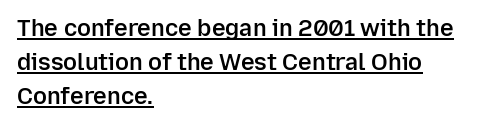
{"italic": "no", "bold": "semi", "underline": "yes", "align": "left", "line_spacing": "normal", "line_spacing_ratio": 1.47, "letter_spacing": "normal", "letter_spacing_em": 0.0, "glyph_px": 23}
